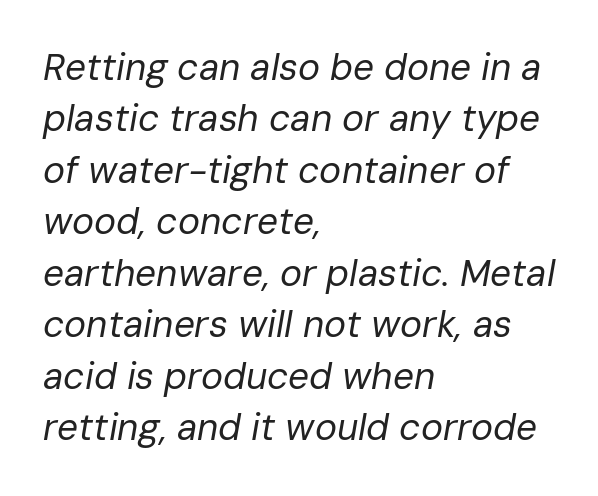
The line texture is even and compact thanks to regular tracking. Horizontal alignment here is leftward, the default for most running prose. The text carries the slant typical of an italic or oblique font. A typesetter would call this leading conventional body-copy spacing. Type without underlining.
